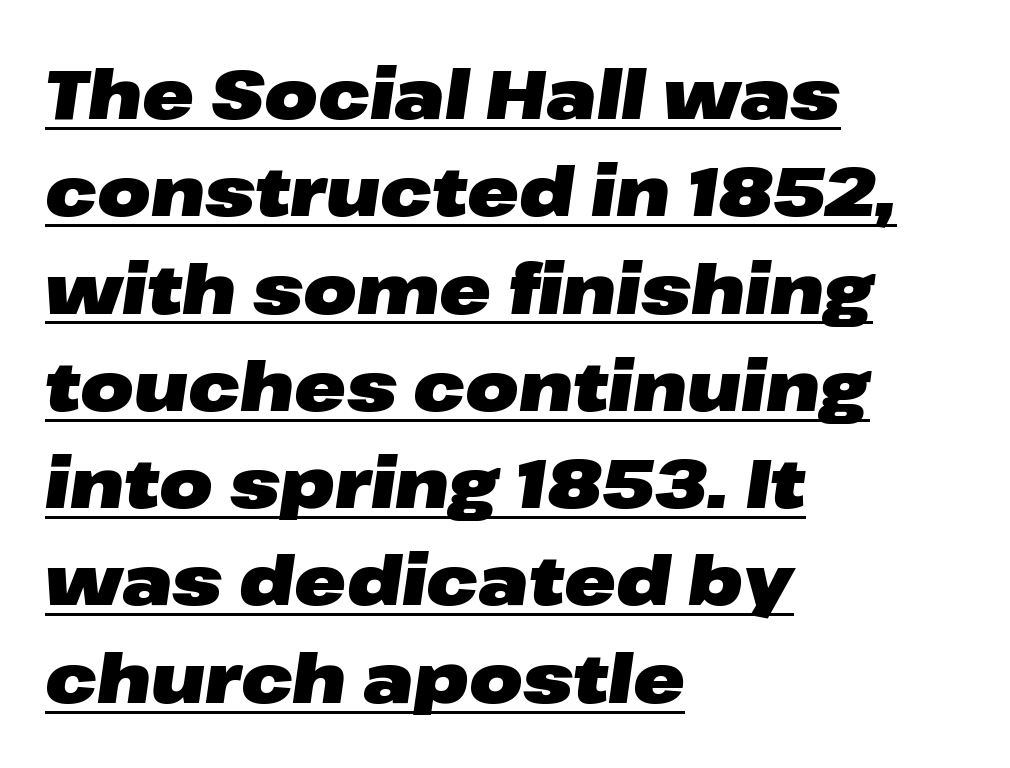
{"italic": "yes", "lean": "right", "slant_degrees": 8, "bold": "yes", "weight": "heavy", "width": "wide", "stroke_contrast": "low", "x_height": "medium", "monospaced": "no", "underline": "yes", "align": "left", "line_spacing": "normal", "line_spacing_ratio": 1.41, "letter_spacing": "normal", "letter_spacing_em": 0.0, "glyph_px": 69}
